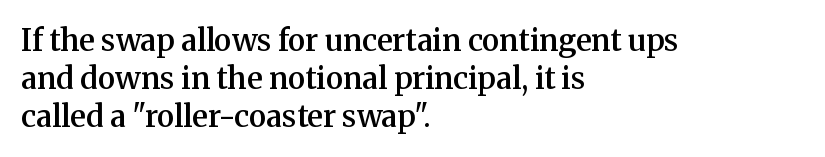
The image shows 30 px semibold serif type, upright; set left-aligned, normal line spacing (1.26x), normal letter spacing, not underlined; medium stroke contrast and a medium x-height.
